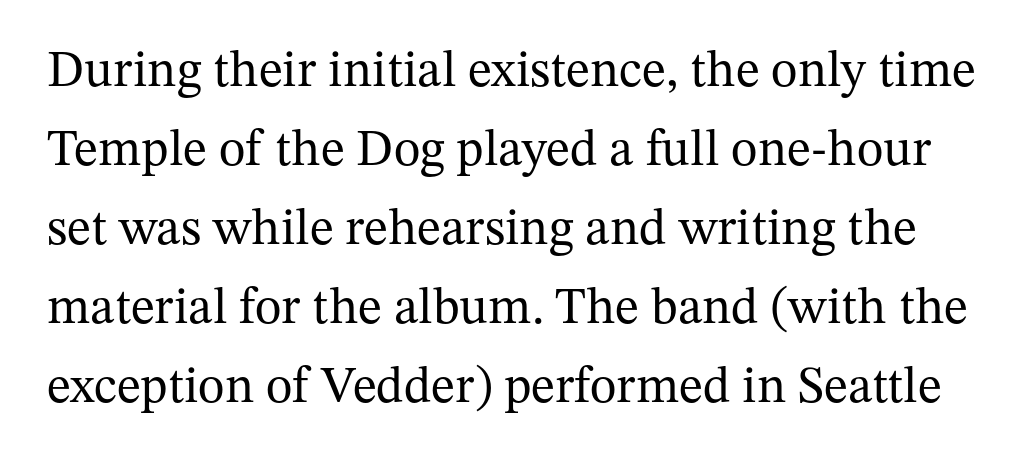
The image shows 51 px regular-weight serif type, upright; set normal line spacing (1.55x), normal letter spacing, not underlined; medium stroke contrast and a medium x-height.
